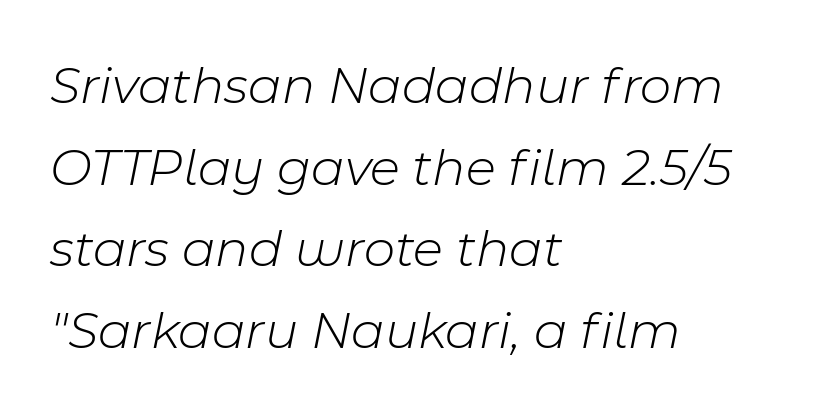
If you drew a line through each stem, it would be angled. Every row of glyphs begins at an identical x-position on the left. The glyphs are unaccompanied by any horizontal stroke below them. The strokes are not fattened; the text isn't bold.
